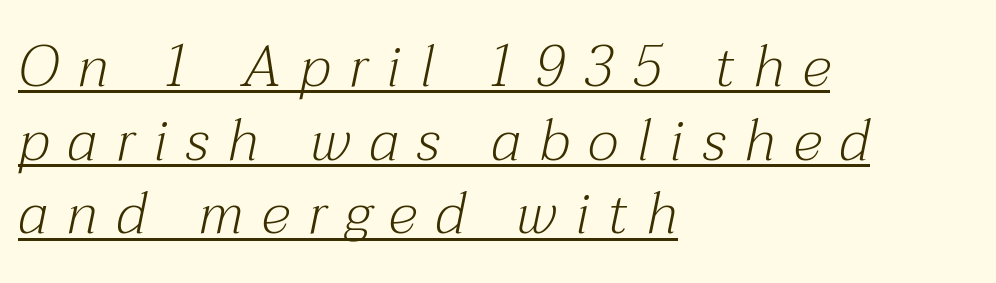
This rendering features underlined lettering. Every character sits at an angle, as italics do. Compared with typical body copy, the letter spacing here is much looser. Small tapered or slab feet sit at the stroke ends, so this counts as serif. This sample keeps an unexceptional amount of space between lines.
